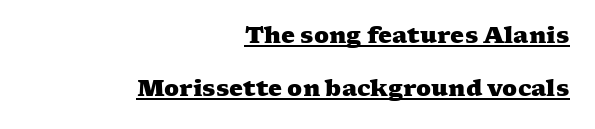
{"bold": "yes", "underline": "yes", "align": "right", "line_spacing": "loose", "line_spacing_ratio": 2.42, "letter_spacing": "normal", "letter_spacing_em": 0.0, "glyph_px": 22}
